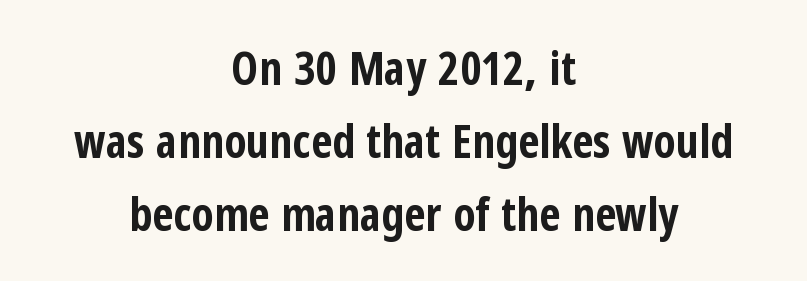
The passage shown is typed in a proportional face where columns would drift. Quick note: not italic, upright. The compositor balanced each line on the midline. Unmarked baselines from the first word to the last. The space between consecutive lines is moderate. A sans-serif font was chosen for this passage.
